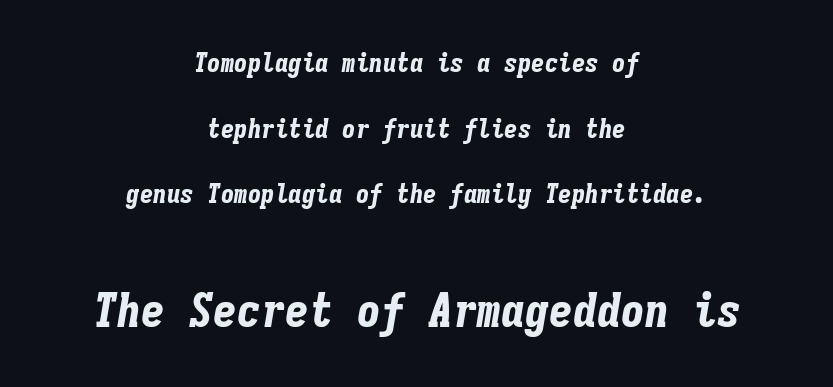
Typesetter's note — lower block bumped up in size, upper block left smaller. Do the characters align in a grid? Yes, the font is monospaced. Italic: yes, the glyphs are oblique. The specimen omits any rule beneath the text block's lines. The letters sit at their default tracking, neither squeezed nor spread.
